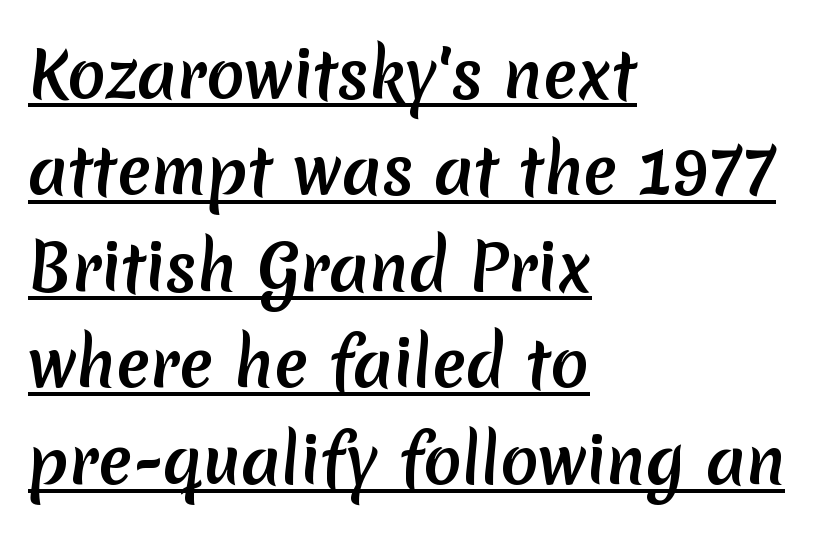
Q: Is the text bold? A: Yes.
Q: Is the typeface a serif or a sans-serif typeface? A: Sans-serif.
Q: Is the text underlined? A: Yes.
Q: How is the paragraph aligned? A: Left-aligned.
Q: Is the spacing between letters normal or unusually wide? A: Normal.
Q: Is the spacing between lines tight, normal or loose? A: Normal.
Q: Width (condensed, normal, or wide)? A: Normal.
Q: Stroke contrast? A: Low.
Q: x-height? A: Medium.
Q: Monospaced? A: No.
